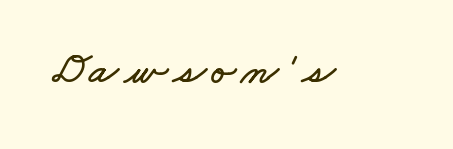
Note the varied advance widths — an 'i' is clearly narrower than an 'm'. Unmarked baselines from the first word to the last.
